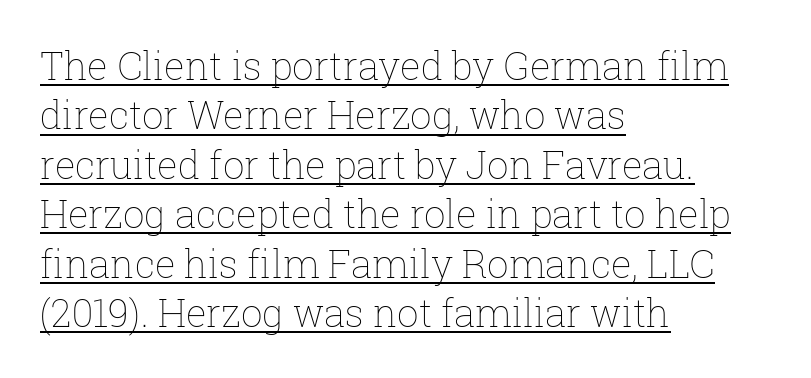
A quiet, ordinary-to-light weight characterises the typeface. Posture: straight, roman, zero tilt. This rendering leaves character spacing at its baseline value. The rendered words wear a rule along their underside.
